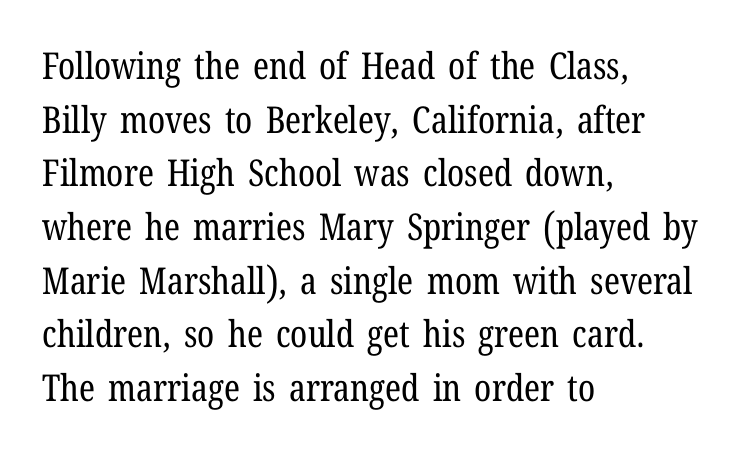
Q: Is the text bold? A: No.
Q: Is the text italic (slanted)? A: No, it is upright.
Q: Is the typeface a serif or a sans-serif typeface? A: Serif.
Q: Is the text underlined? A: No.
Q: How is the paragraph aligned? A: Left-aligned.
Q: Is the spacing between letters normal or unusually wide? A: Normal.
Q: Is the spacing between lines tight, normal or loose? A: Normal.
Q: Width (condensed, normal, or wide)? A: Condensed.
Q: Stroke contrast? A: Low.
Q: x-height? A: Medium.
Q: Monospaced? A: No.
